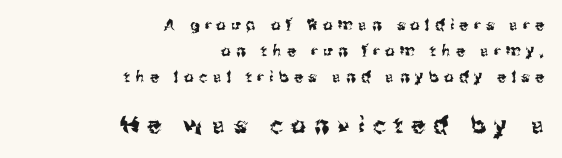
{"italic": "no", "underline": "no", "align": "right", "line_spacing_ratio": 1.75, "letter_spacing": "wide", "letter_spacing_em": 0.37, "larger_block": "second", "size_ratio": 1.53, "glyph_px": 23}
